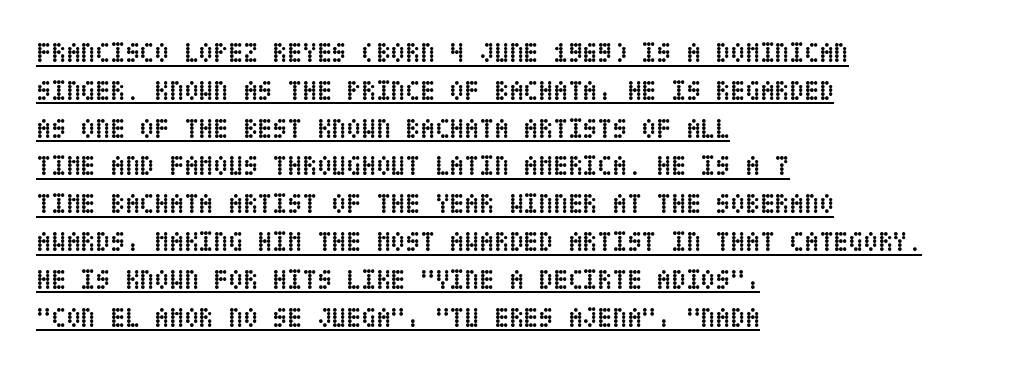
The image shows 27 px bold type, upright; set left-aligned, normal line spacing (1.4x), normal letter spacing, underlined.
